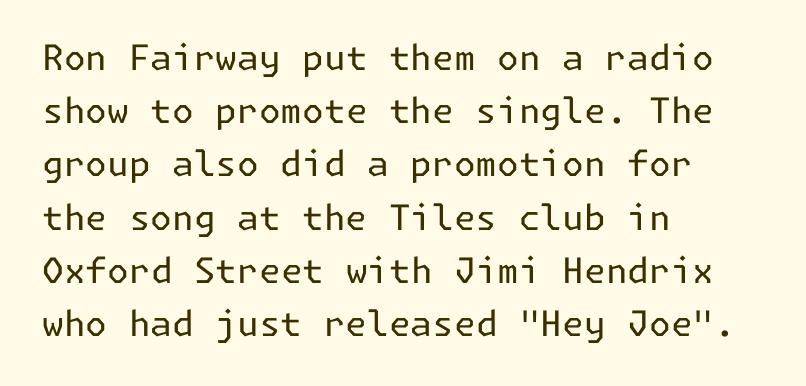
The image shows 35 px regular-weight sans-serif type, upright; set left-aligned, normal line spacing (1.52x), normal letter spacing, not underlined; low stroke contrast and a medium x-height.
